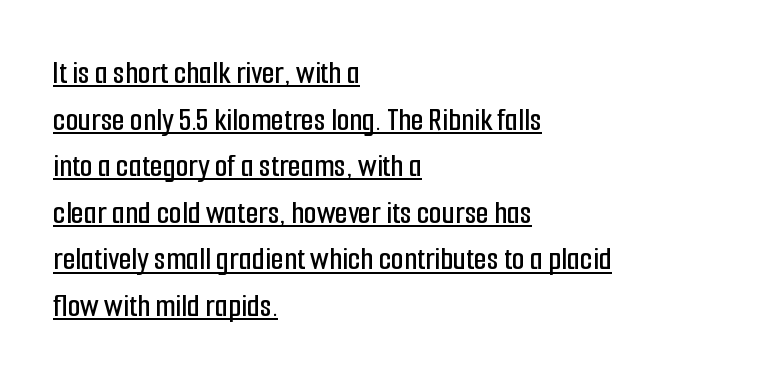
This sample has the flowing, uneven cadence of proportional lettering. Decoration check: the copy is underlined. Default kerning and tracking; the words read as compact shapes. Summary of vertical rhythm: regular, with standard interline spacing.
